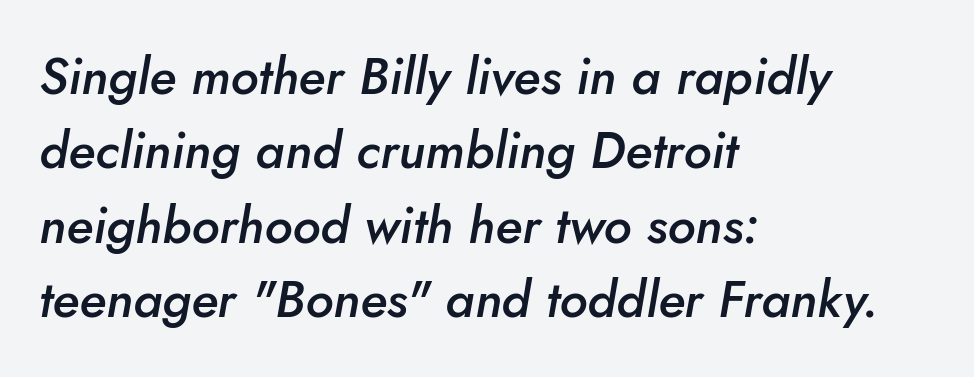
Q: Is the text bold? A: Semi-bold.
Q: Is the text italic (slanted)? A: Yes, it leans right by about 10 degrees.
Q: Is the text underlined? A: No.
Q: How is the paragraph aligned? A: Left-aligned.
Q: Is the spacing between letters normal or unusually wide? A: Normal.
Q: Is the spacing between lines tight, normal or loose? A: Normal.
Q: Width (condensed, normal, or wide)? A: Normal.
Q: Stroke contrast? A: Low.
Q: x-height? A: Small.
Q: Monospaced? A: No.
